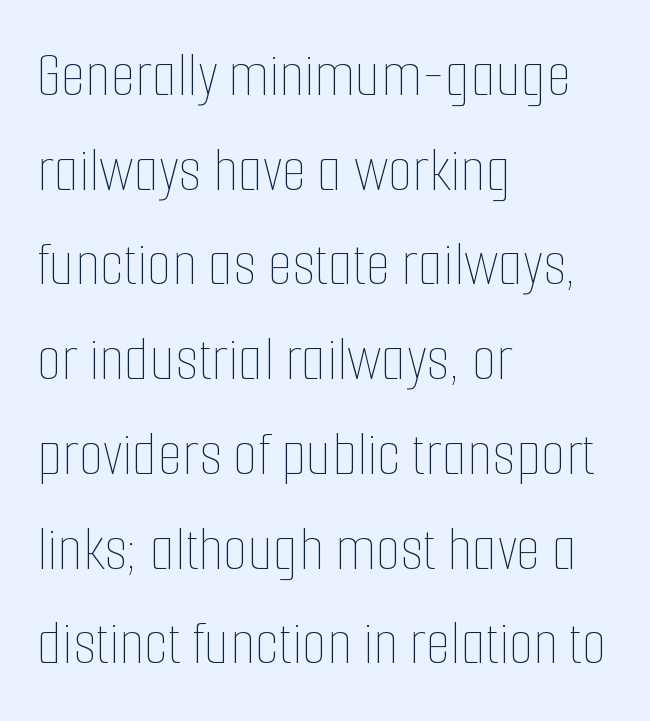
The image shows 64 px thin, condensed type, upright; set left-aligned, normal line spacing (1.48x), normal letter spacing, not underlined; low stroke contrast and a medium x-height.
